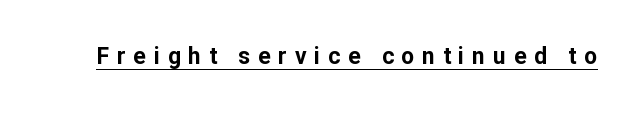
The image shows 23 px bold type, upright; set unusually wide letter spacing (+0.34 em), underlined.
